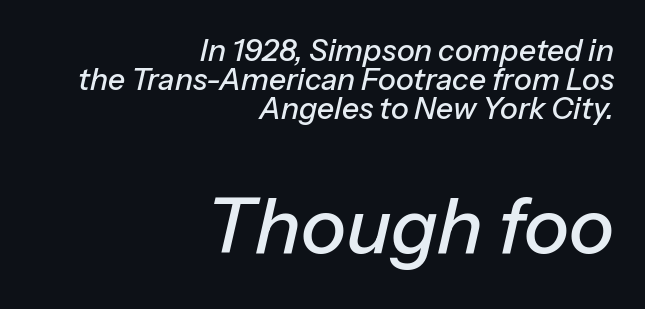
Q: Is the text italic (slanted)? A: Yes, it leans right by about 13 degrees.
Q: Is the text underlined? A: No.
Q: How is the paragraph aligned? A: Right-aligned.
Q: Is the spacing between letters normal or unusually wide? A: Normal.
Q: Is the spacing between lines tight, normal or loose? A: Tight.
Q: Which block of text is set in a larger size, the first (top) or the second (bottom)? A: The second (bottom) one.
Q: Width (condensed, normal, or wide)? A: Normal.
Q: Stroke contrast? A: Low.
Q: x-height? A: Medium.
Q: Monospaced? A: No.
